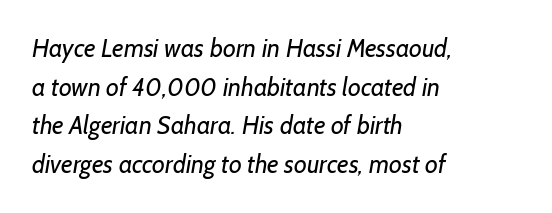
The image shows 25 px text type; set left-aligned, normal line spacing (1.55x), normal letter spacing, not underlined.
